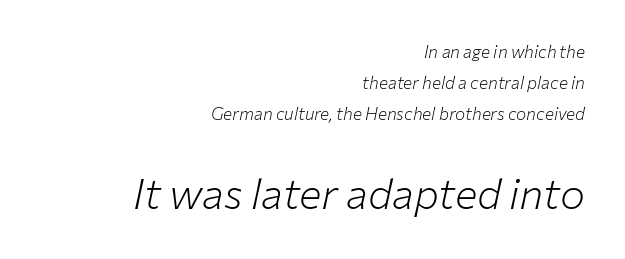
Q: Is the text bold? A: No.
Q: Is the text italic (slanted)? A: Yes, it leans right by about 12 degrees.
Q: Is the text underlined? A: No.
Q: How is the paragraph aligned? A: Right-aligned.
Q: Is the spacing between letters normal or unusually wide? A: Normal.
Q: Which block of text is set in a larger size, the first (top) or the second (bottom)? A: The second (bottom) one.
Q: Width (condensed, normal, or wide)? A: Normal.
Q: Stroke contrast? A: Low.
Q: x-height? A: Medium.
Q: Monospaced? A: No.
